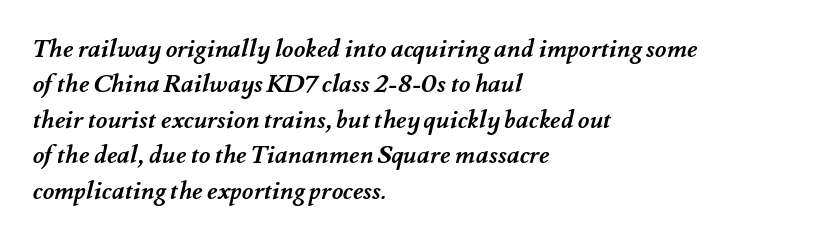
{"bold": "yes", "underline": "no", "align": "left", "line_spacing": "normal", "line_spacing_ratio": 1.42, "letter_spacing": "normal", "letter_spacing_em": 0.0, "glyph_px": 25}
